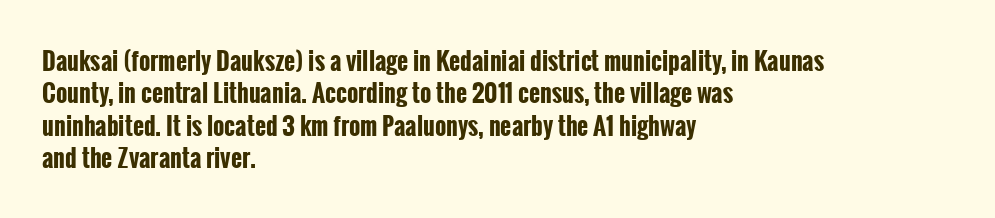
{"italic": "no", "bold": "yes", "underline": "no", "align": "left", "line_spacing": "normal", "line_spacing_ratio": 1.35, "letter_spacing": "normal", "letter_spacing_em": 0.0, "glyph_px": 24}
